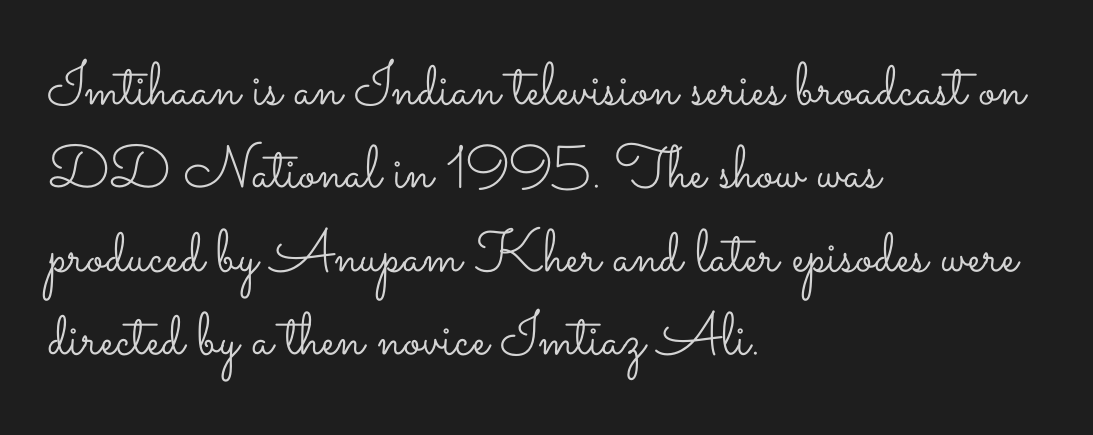
The compositor pushed each line to the left boundary. Compared with typical body copy, the letter spacing here is the same. Each row of text sits above clean, open space. Weight class: somewhere from thin through regular.
